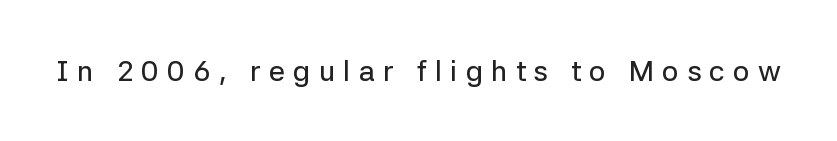
Q: Is the text italic (slanted)? A: No, it is upright.
Q: Is the typeface a serif or a sans-serif typeface? A: Sans-serif.
Q: Is the text underlined? A: No.
Q: Is the spacing between letters normal or unusually wide? A: Unusually wide.
Q: Width (condensed, normal, or wide)? A: Normal.
Q: Stroke contrast? A: Low.
Q: x-height? A: Medium.
Q: Monospaced? A: No.
